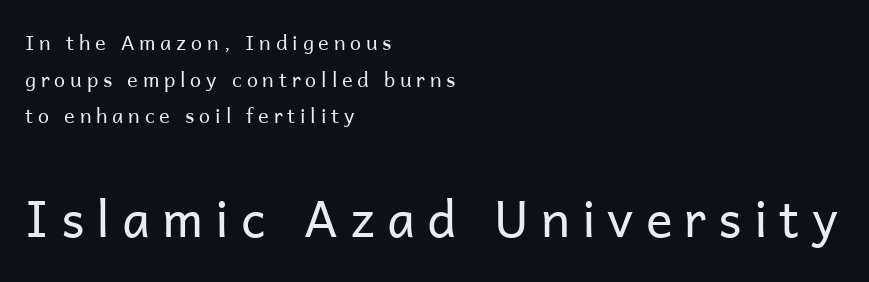
{"serif": "no", "italic": "no", "bold": "no", "weight": "regular", "width": "normal", "stroke_contrast": "low", "x_height": "medium", "monospaced": "no", "underline": "no", "align": "left", "line_spacing_ratio": 1.83, "letter_spacing": "wide", "letter_spacing_em": 0.24, "larger_block": "second", "size_ratio": 2.5, "glyph_px": 50}
